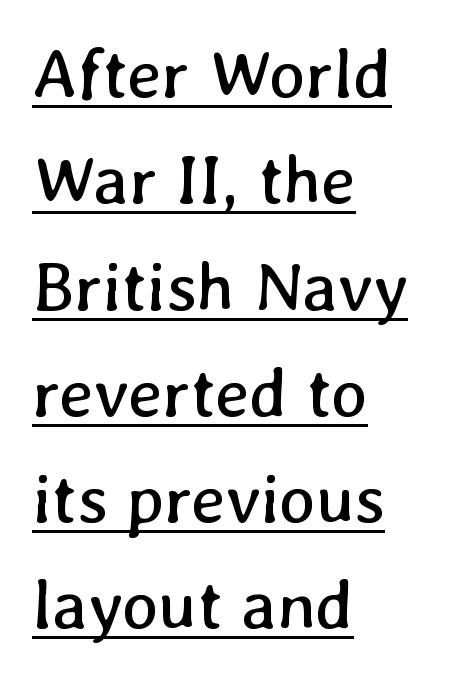
Q: Is the text bold? A: No.
Q: Is the text underlined? A: Yes.
Q: How is the paragraph aligned? A: Left-aligned.
Q: Is the spacing between letters normal or unusually wide? A: Normal.
Q: Is the spacing between lines tight, normal or loose? A: Normal.
Q: Width (condensed, normal, or wide)? A: Normal.
Q: Stroke contrast? A: Low.
Q: x-height? A: Medium.
Q: Monospaced? A: No.
